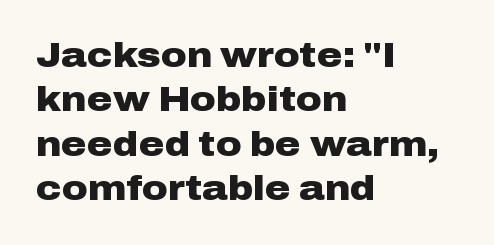
Emphasis by weight is at full strength: bold. Unlike a traditional serif, this face leaves its strokes unadorned. What stands out about the letter spacing? Nothing — it is the standard amount. Each row of text sits above clean, open space. Think of a printed novel: that variable character pitch is what you see here. Typeset ragged right — the left edge is the straight one.
